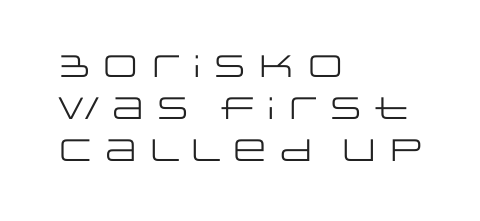
The image shows 31 px regular-weight, wide sans-serif type, upright; set left-aligned, normal line spacing (1.36x), normal letter spacing, not underlined; low stroke contrast and a large x-height.
